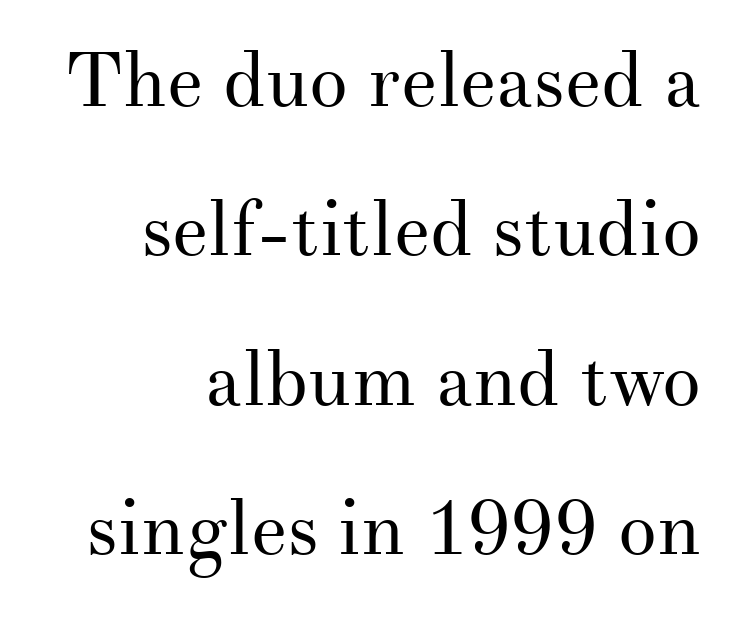
The image shows 77 px regular-weight serif type, upright; set right-aligned, loose line spacing (1.94x), normal letter spacing, not underlined; medium stroke contrast and a small x-height.
